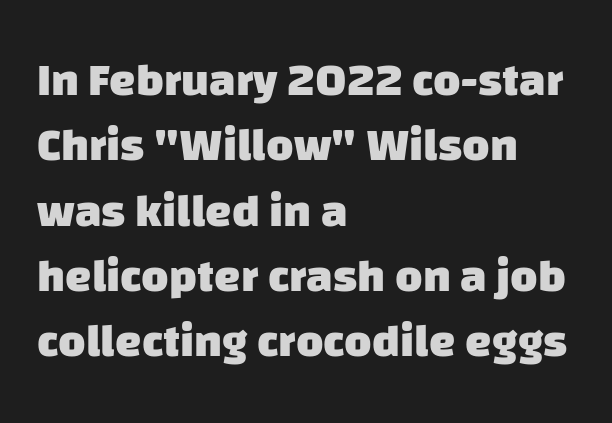
The image shows 47 px heavy sans-serif type; set left-aligned, normal line spacing (1.39x), normal letter spacing, not underlined; low stroke contrast and a large x-height.
